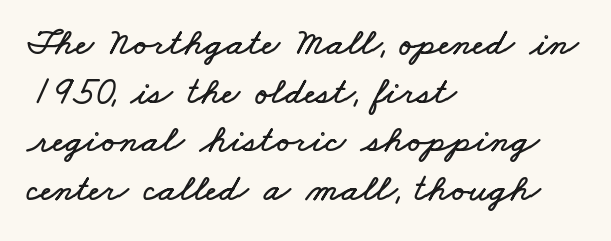
The tracking reads as untouched default to a designer's eye. Spacing verdict: proportional, widths tailored to each character. What's the leading like? Ordinary, nothing unusual. Every row of glyphs begins at an identical x-position on the left. The space directly below the letters is spotless.
